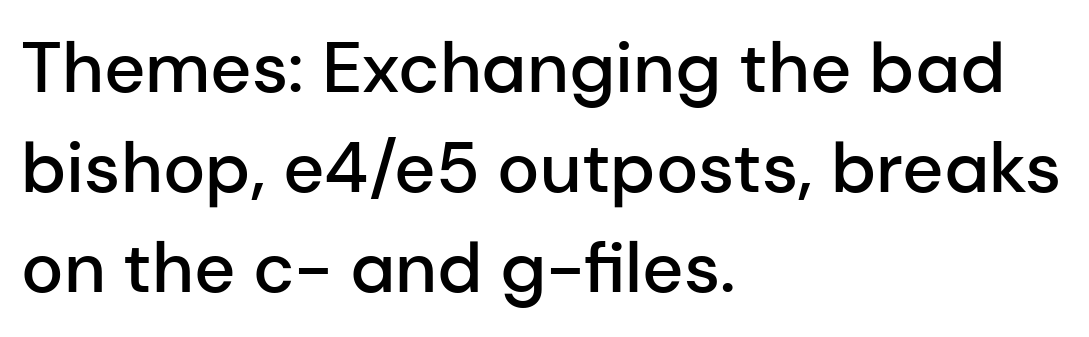
The image shows 71 px semibold sans-serif type, upright; set left-aligned, normal line spacing (1.41x), normal letter spacing, not underlined; low stroke contrast and a medium x-height.
